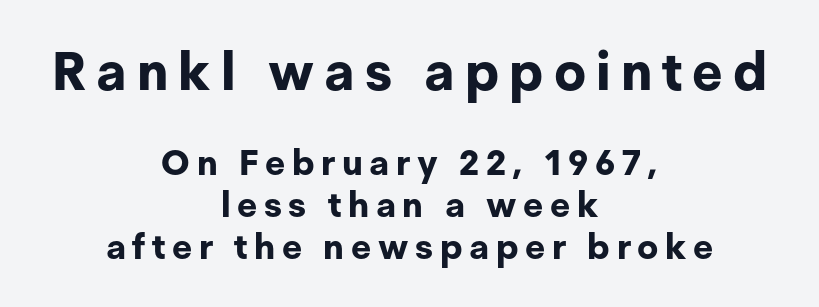
{"serif": "no", "italic": "no", "bold": "yes", "weight": "bold", "width": "normal", "stroke_contrast": "low", "x_height": "medium", "monospaced": "no", "underline": "no", "align": "center", "line_spacing_ratio": 1.2, "larger_block": "first", "size_ratio": 1.51, "glyph_px": 53}
